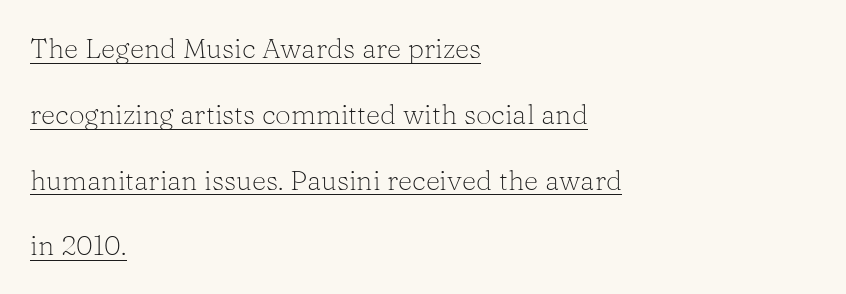
Q: Is the text bold? A: No.
Q: Is the text italic (slanted)? A: No, it is upright.
Q: Is the typeface a serif or a sans-serif typeface? A: Serif.
Q: Is the text underlined? A: Yes.
Q: How is the paragraph aligned? A: Left-aligned.
Q: Is the spacing between letters normal or unusually wide? A: Normal.
Q: Is the spacing between lines tight, normal or loose? A: Loose.
Q: Width (condensed, normal, or wide)? A: Normal.
Q: Stroke contrast? A: Low.
Q: x-height? A: Medium.
Q: Monospaced? A: No.
